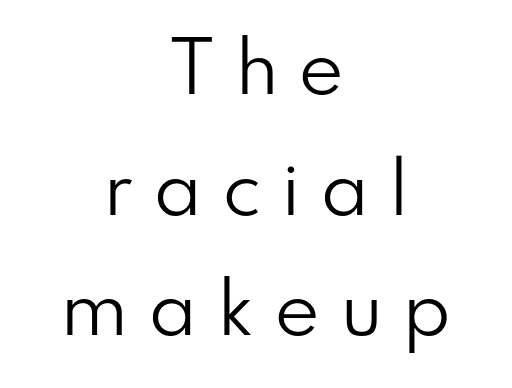
{"serif": "no", "italic": "no", "bold": "no", "weight": "regular", "width": "normal", "stroke_contrast": "low", "x_height": "small", "monospaced": "no", "underline": "no", "align": "center", "line_spacing_ratio": 1.75, "letter_spacing": "wide", "letter_spacing_em": 0.28, "glyph_px": 69}
